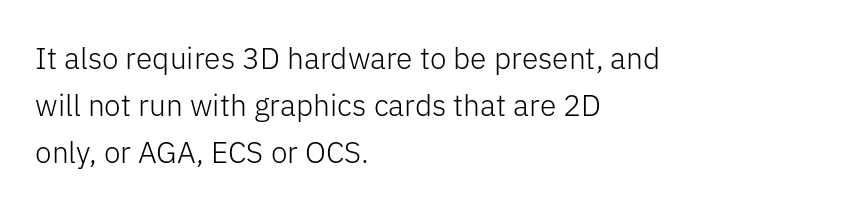
The image shows 30 px light sans-serif type, upright; set left-aligned, normal line spacing (1.57x), normal letter spacing, not underlined; low stroke contrast and a medium x-height.
